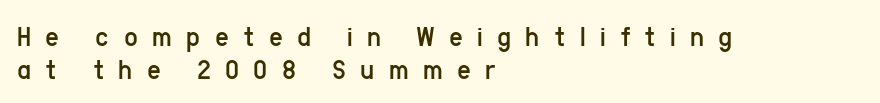
The image shows 30 px regular-weight, condensed sans-serif type, upright; set left-aligned, tight line spacing (1.1x), unusually wide letter spacing (+0.48 em), not underlined; low stroke contrast and a medium x-height.
